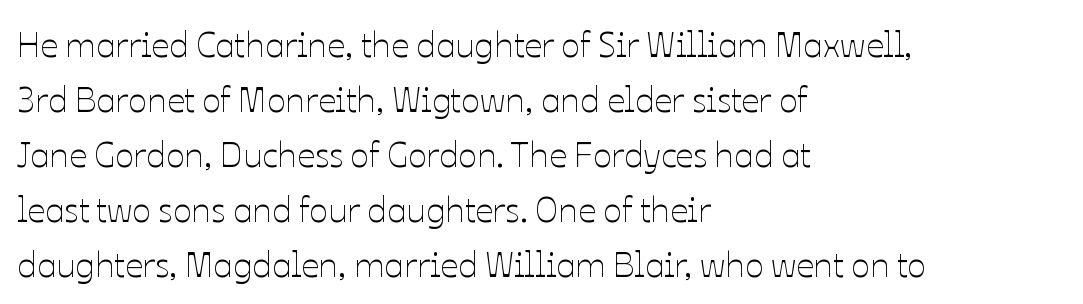
The image shows 35 px thin type, upright; set left-aligned, normal line spacing (1.57x), normal letter spacing, not underlined; low stroke contrast and a medium x-height.
